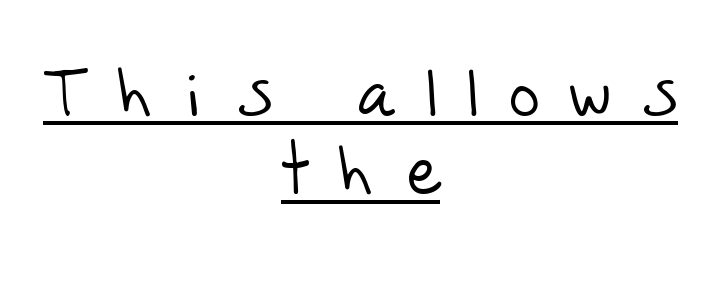
Teacher's note: observe the equal gaps on both sides — that is centered alignment. No letter is thick-stroked: the sample isn't bold. Does the type have serifs? No, each stem ends abruptly. Each line of the rendering has a horizontal stroke beneath the glyphs. The rendering uses natural spacing where letterforms have individual widths.
